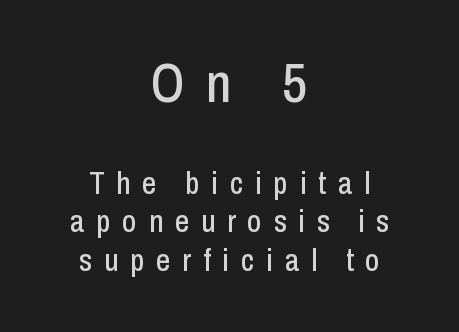
Q: Is the text italic (slanted)? A: No, it is upright.
Q: Is the typeface a serif or a sans-serif typeface? A: Sans-serif.
Q: Is the text underlined? A: No.
Q: How is the paragraph aligned? A: Centered.
Q: Is the spacing between letters normal or unusually wide? A: Unusually wide.
Q: Is the spacing between lines tight, normal or loose? A: Normal.
Q: Which block of text is set in a larger size, the first (top) or the second (bottom)? A: The first (top) one.
Q: Width (condensed, normal, or wide)? A: Condensed.
Q: Stroke contrast? A: Low.
Q: x-height? A: Medium.
Q: Monospaced? A: No.
